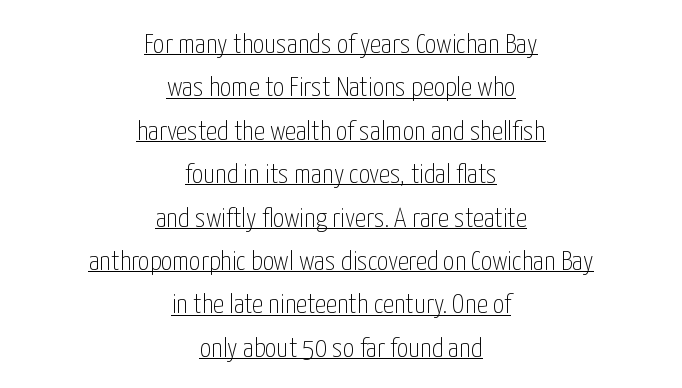
The image shows 28 px thin, condensed sans-serif type, upright; set centered, normal line spacing (1.55x), normal letter spacing, underlined; low stroke contrast and a medium x-height.
